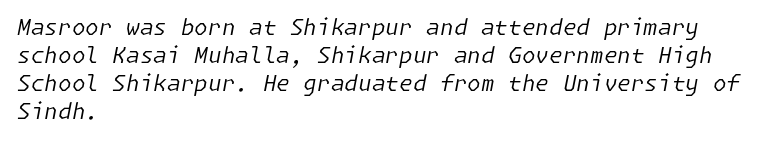
The image shows 22 px text type, italic (leaning right); set left-aligned, normal line spacing (1.27x), normal letter spacing, not underlined.
